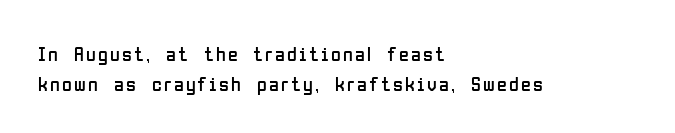
{"italic": "no", "bold": "no", "underline": "no", "align": "left", "line_spacing": "normal", "line_spacing_ratio": 1.49, "glyph_px": 20}
